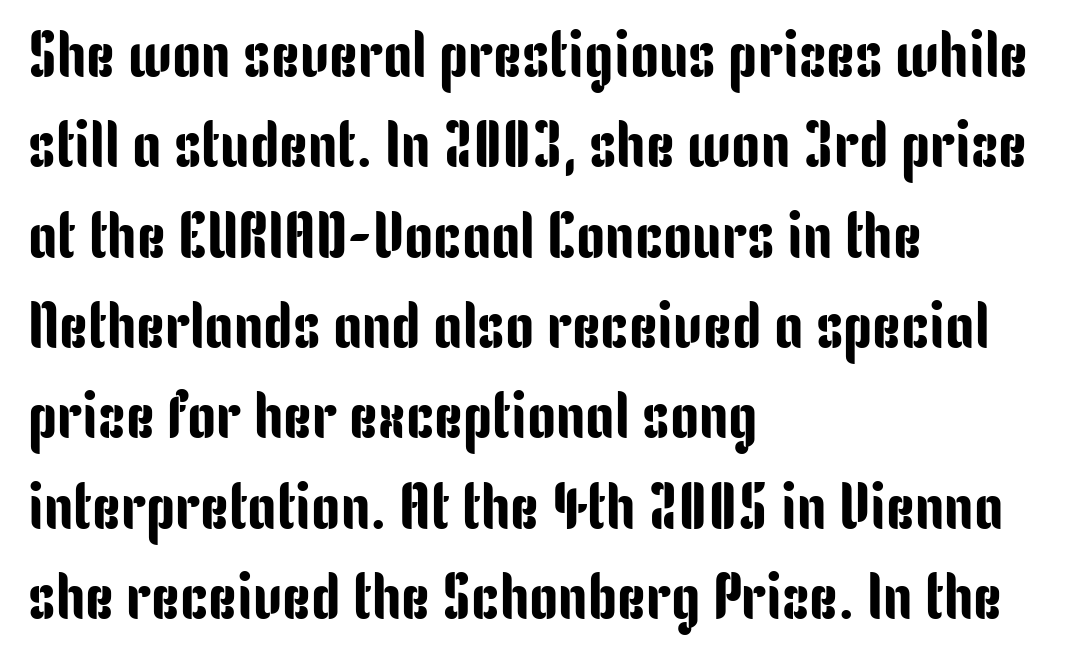
This rendering uses left alignment, leaving the right contour irregular. Serif or sans? Sans — the stroke terminals are bare. Character widths vary here, with narrow letters taking less room than wide ones. Ordinary non-slanted type is in use.
